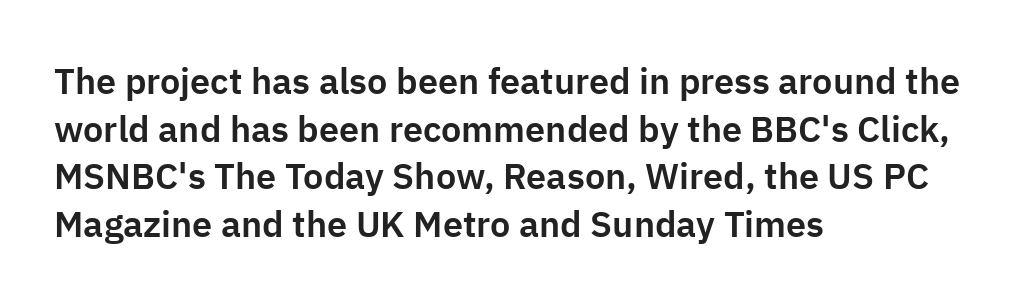
{"serif": "no", "italic": "no", "width": "normal", "stroke_contrast": "low", "x_height": "medium", "monospaced": "no", "underline": "no", "align": "left", "line_spacing": "normal", "line_spacing_ratio": 1.32, "letter_spacing": "normal", "letter_spacing_em": 0.0, "glyph_px": 36}
